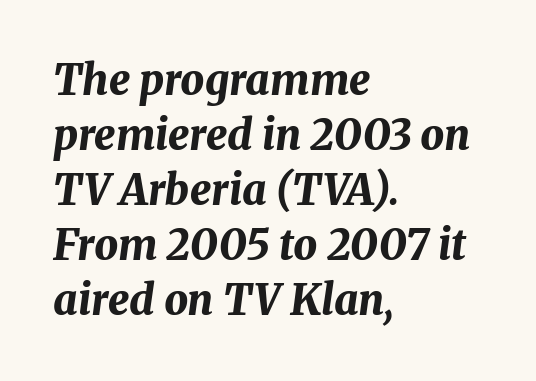
{"italic": "yes", "lean": "right", "slant_degrees": 8, "bold": "yes", "weight": "bold", "width": "normal", "stroke_contrast": "medium", "x_height": "medium", "monospaced": "no", "underline": "no", "align": "left", "line_spacing": "normal", "line_spacing_ratio": 1.31, "letter_spacing": "normal", "letter_spacing_em": 0.0, "glyph_px": 42}
